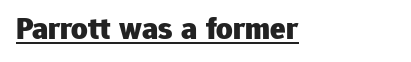
{"serif": "no", "italic": "no", "bold": "yes", "weight": "heavy", "width": "normal", "stroke_contrast": "low", "x_height": "medium", "monospaced": "no", "underline": "yes", "align": "left", "letter_spacing": "normal", "letter_spacing_em": 0.0, "glyph_px": 32}
